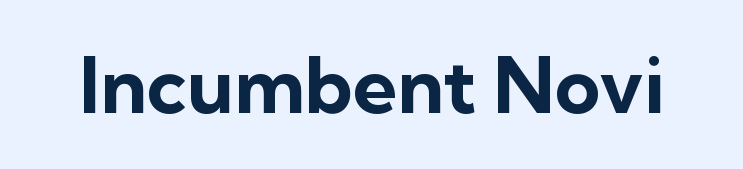
{"serif": "no", "italic": "no", "bold": "yes", "weight": "bold", "width": "normal", "stroke_contrast": "low", "x_height": "medium", "monospaced": "no", "underline": "no", "letter_spacing": "normal", "letter_spacing_em": 0.0, "glyph_px": 78}
